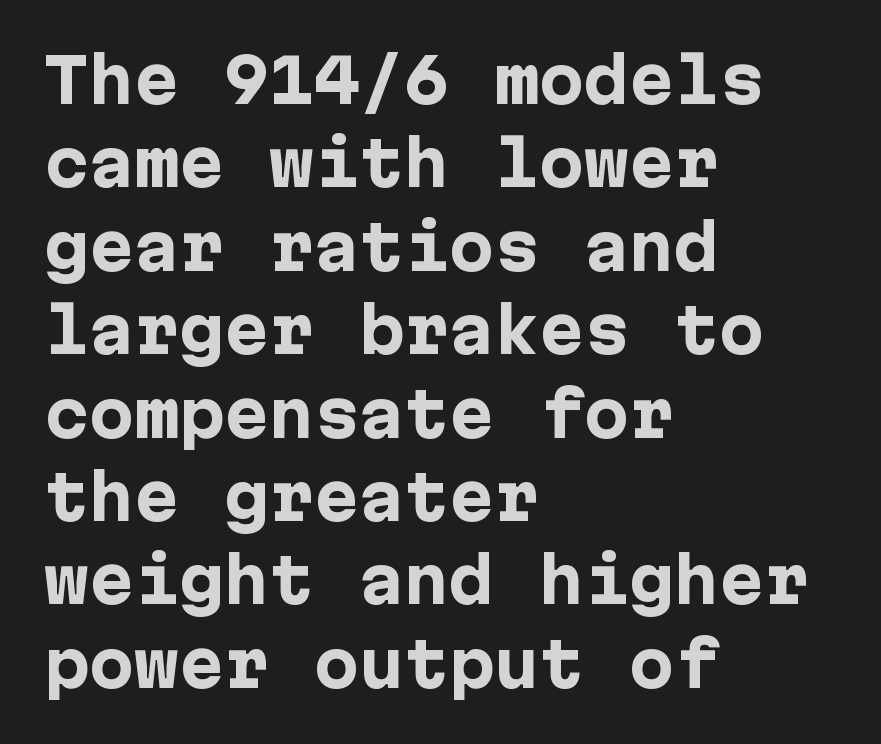
The image shows 60 px heavy sans-serif type, upright; set left-aligned, normal line spacing (1.39x), normal letter spacing, not underlined; low stroke contrast and a medium x-height.
